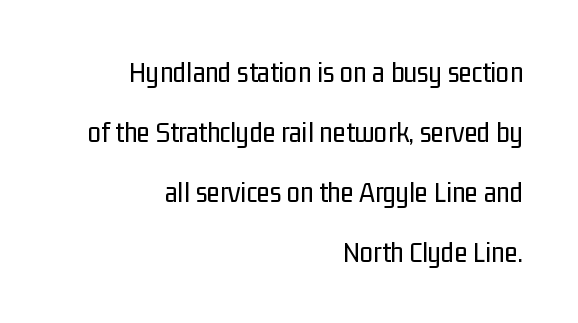
Descenders hang freely into open space. This sample uses plain, unmodified letter spacing. The face looks like a standard text weight, possibly lighter. These lines stand farther apart than default settings would place them. Examine the stroke ends and you'll find no serifs.
